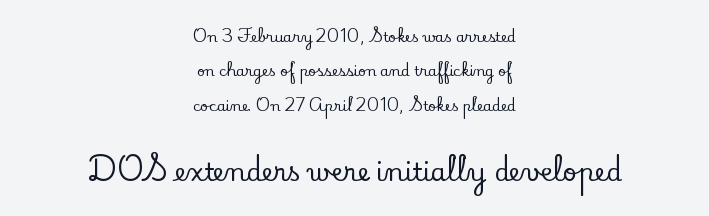
The image shows 25 px text type, upright; set centered, loose line spacing (2.45x), normal letter spacing, not underlined; the second (bottom) block is 1.79x larger.
